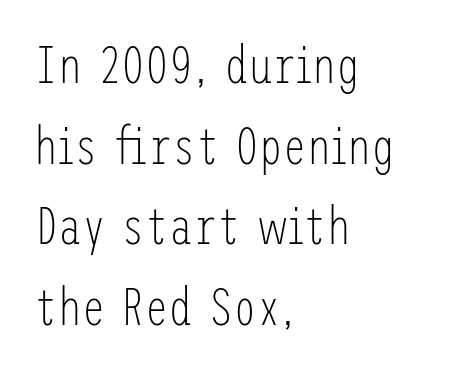
Q: Is the text bold? A: No.
Q: Is the text italic (slanted)? A: No, it is upright.
Q: Is the typeface a serif or a sans-serif typeface? A: Sans-serif.
Q: Is the text underlined? A: No.
Q: How is the paragraph aligned? A: Left-aligned.
Q: Is the spacing between letters normal or unusually wide? A: Normal.
Q: Is the spacing between lines tight, normal or loose? A: Normal.
Q: Width (condensed, normal, or wide)? A: Condensed.
Q: Stroke contrast? A: Low.
Q: x-height? A: Medium.
